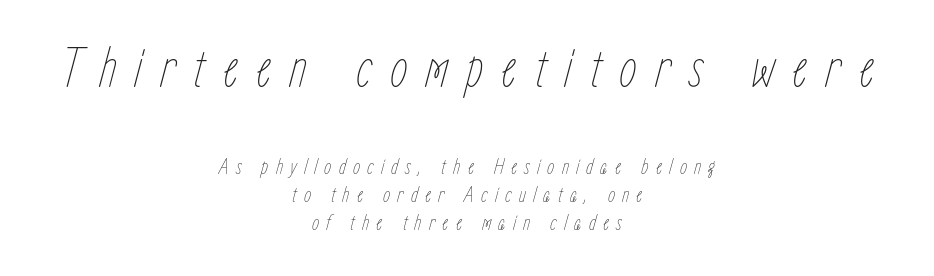
The paragraph shown floats in the horizontal middle. Does extra space separate the letters? Yes, quite a lot of it. The strokes are not fattened; the text isn't bold. The letters are slanted; this is an italic face. The upper block of text is set noticeably larger than the block beneath it.
